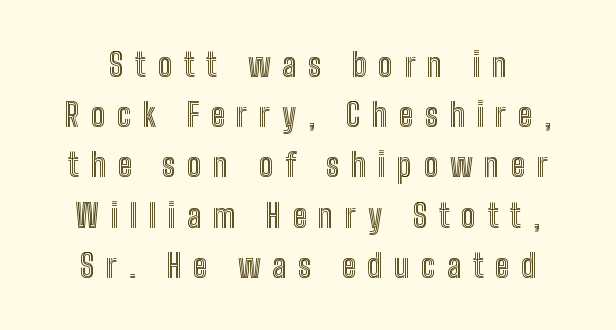
The image shows 32 px condensed type, upright; set normal line spacing (1.57x), unusually wide letter spacing (+0.37 em), not underlined; a medium x-height.
